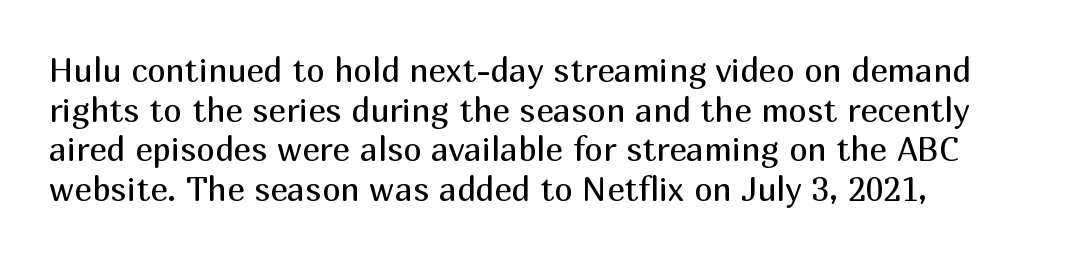
{"serif": "no", "italic": "no", "bold": "no", "weight": "regular", "width": "normal", "stroke_contrast": "medium", "x_height": "medium", "monospaced": "no", "underline": "no", "align": "left", "line_spacing_ratio": 1.2, "letter_spacing": "normal", "letter_spacing_em": 0.0, "glyph_px": 33}
